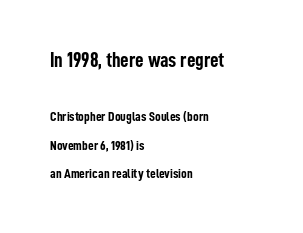
Every stem runs plumb, perpendicular to the baseline. This sample uses plain, unmodified letter spacing. The gap between lines stays unmarked. Widely set lines give the paragraph a tall, airy silhouette. Bold? Absolutely — the strokes are thick and heavy.
